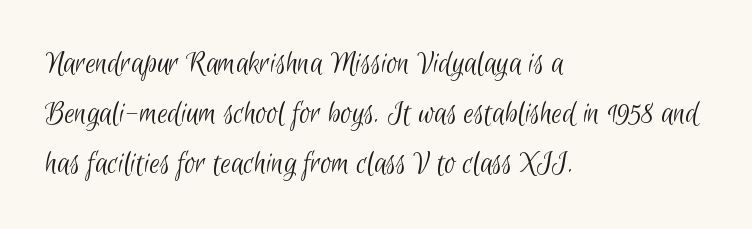
Summary of weight: not heavy and not bold. Line starts are locked; line ends wander. The face used here is rendered with its standard letterfit. Leading: standard. Each letter's strokes conclude bluntly, with no projecting serifs.
